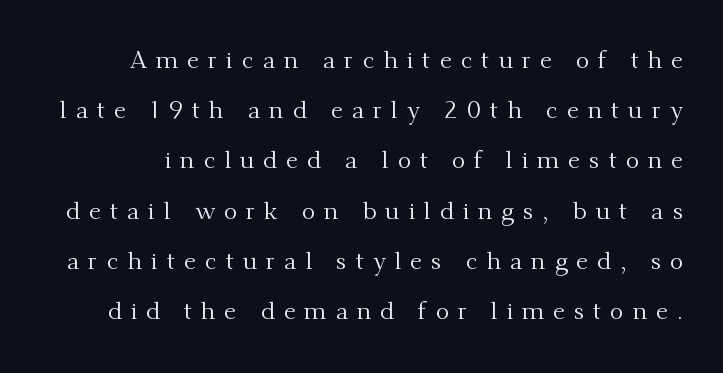
The image shows 25 px text type, upright; set loose line spacing (2.01x), unusually wide letter spacing (+0.36 em), not underlined.
